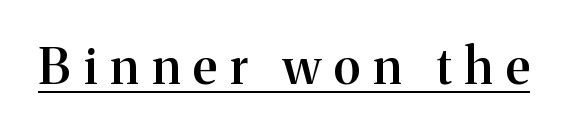
The image shows 50 px semibold serif type, upright; set unusually wide letter spacing (+0.27 em), underlined; medium stroke contrast and a medium x-height.
